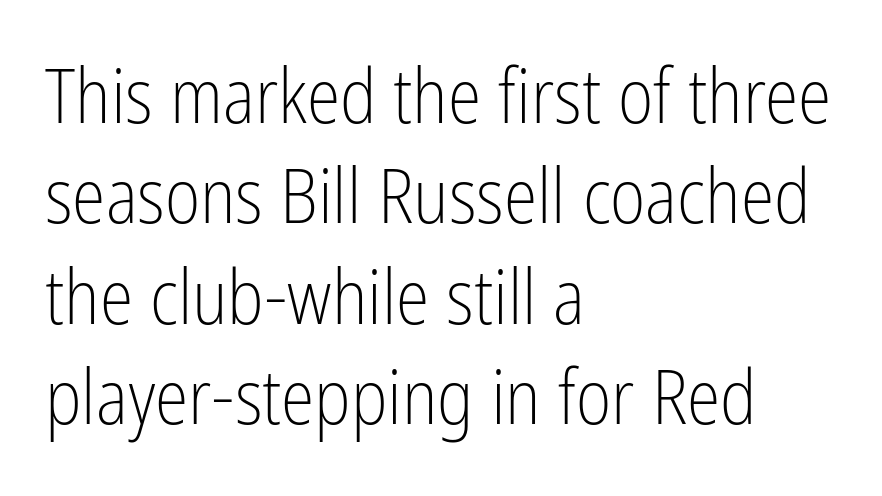
The image shows 76 px light, condensed sans-serif type, upright; set left-aligned, normal line spacing (1.32x), normal letter spacing, not underlined; low stroke contrast and a medium x-height.
